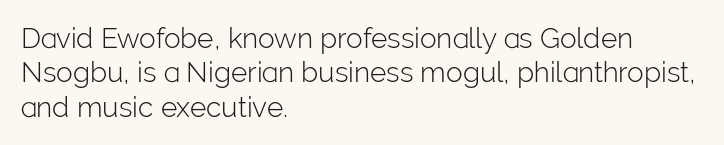
{"serif": "no", "italic": "no", "bold": "no", "weight": "light", "width": "normal", "stroke_contrast": "low", "x_height": "medium", "monospaced": "no", "underline": "no", "align": "left", "line_spacing_ratio": 1.23, "letter_spacing": "normal", "letter_spacing_em": 0.0, "glyph_px": 28}
